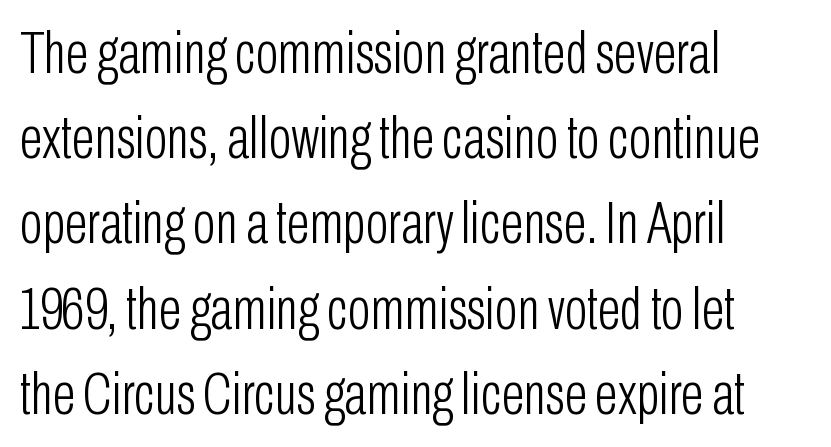
Q: Is the text bold? A: No.
Q: Is the text italic (slanted)? A: No, it is upright.
Q: Is the typeface a serif or a sans-serif typeface? A: Sans-serif.
Q: Is the text underlined? A: No.
Q: How is the paragraph aligned? A: Left-aligned.
Q: Is the spacing between letters normal or unusually wide? A: Normal.
Q: Is the spacing between lines tight, normal or loose? A: Normal.
Q: Width (condensed, normal, or wide)? A: Condensed.
Q: Stroke contrast? A: Low.
Q: x-height? A: Medium.
Q: Monospaced? A: No.
